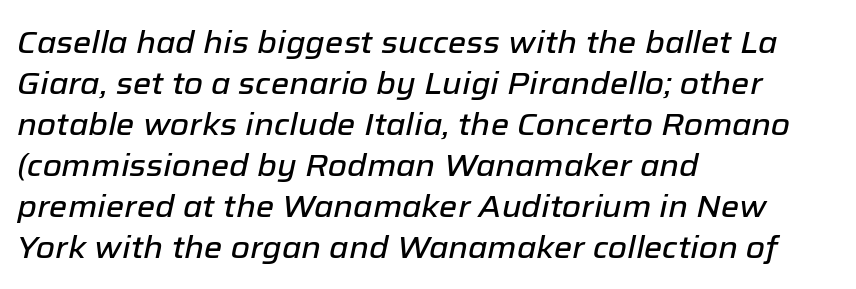
A student would call this left alignment; a typographer would say flush left, rag right. Honestly, there is no underline to notice here at all. How are the letters spaced? Ordinarily, with no added tracking. Is the type slanted? Yes — the strokes lean at a clear angle. Character widths vary here, with narrow letters taking less room than wide ones. Leading: standard.
